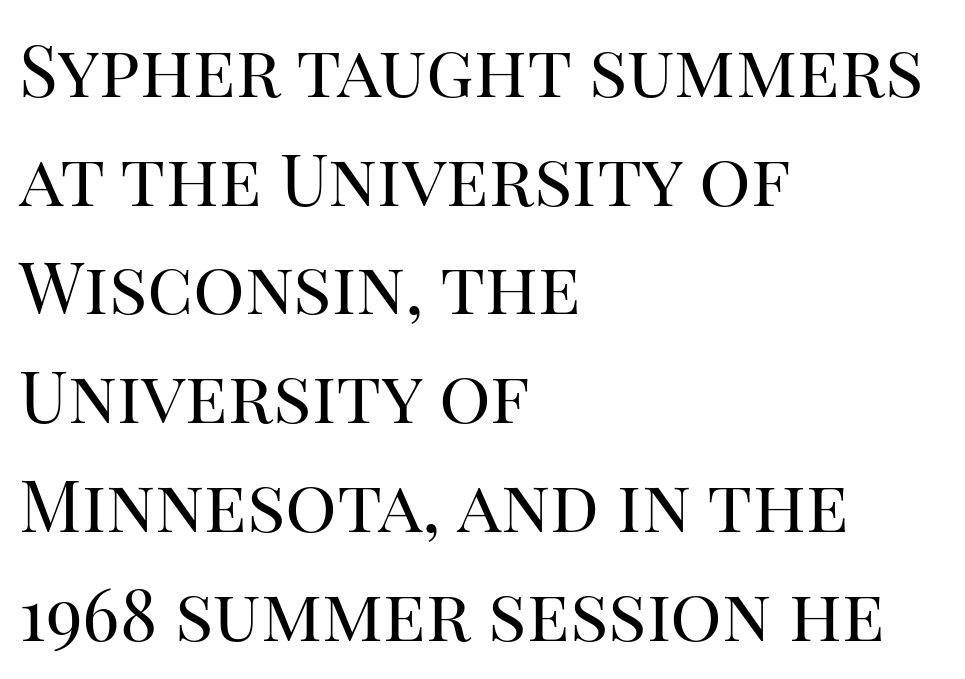
Q: Is the text bold? A: No.
Q: Is the text italic (slanted)? A: No, it is upright.
Q: Is the typeface a serif or a sans-serif typeface? A: Serif.
Q: Is the text underlined? A: No.
Q: How is the paragraph aligned? A: Left-aligned.
Q: Is the spacing between letters normal or unusually wide? A: Normal.
Q: Is the spacing between lines tight, normal or loose? A: Normal.
Q: Width (condensed, normal, or wide)? A: Normal.
Q: Stroke contrast? A: High.
Q: x-height? A: Large.
Q: Monospaced? A: No.
